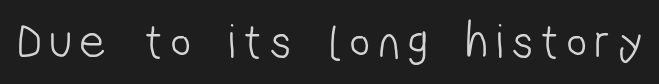
Q: Is the text bold? A: No.
Q: Is the typeface a serif or a sans-serif typeface? A: Sans-serif.
Q: Is the text underlined? A: No.
Q: Width (condensed, normal, or wide)? A: Condensed.
Q: Stroke contrast? A: Low.
Q: x-height? A: Medium.
Q: Monospaced? A: No.
